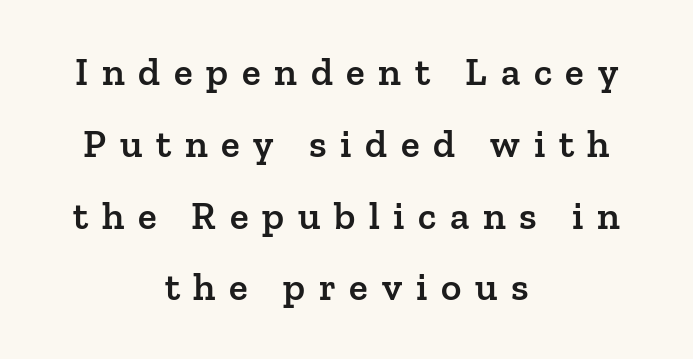
The image shows 39 px semibold serif type, upright; set centered, line spacing 1.84x, unusually wide letter spacing (+0.35 em), not underlined; low stroke contrast and a medium x-height.
